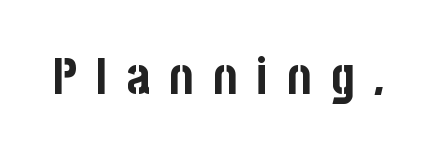
Q: Is the text bold? A: Yes.
Q: Is the text italic (slanted)? A: No, it is upright.
Q: Is the typeface a serif or a sans-serif typeface? A: Sans-serif.
Q: Is the text underlined? A: No.
Q: Is the spacing between letters normal or unusually wide? A: Unusually wide.
Q: Width (condensed, normal, or wide)? A: Condensed.
Q: Stroke contrast? A: Low.
Q: x-height? A: Large.
Q: Monospaced? A: No.
